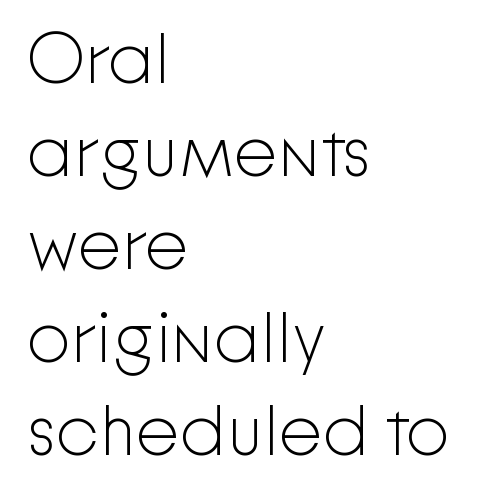
{"serif": "no", "italic": "no", "bold": "no", "weight": "light", "width": "normal", "stroke_contrast": "low", "x_height": "medium", "monospaced": "no", "underline": "no", "align": "left", "line_spacing": "normal", "line_spacing_ratio": 1.33, "letter_spacing": "normal", "letter_spacing_em": 0.0, "glyph_px": 70}
